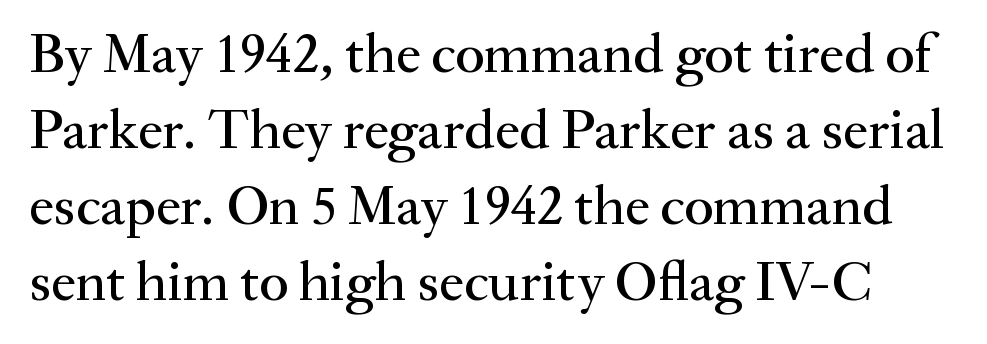
The font family rendered here belongs to the serif group. There is no visible air inserted between adjacent glyphs. The block of text has a typical density, with ordinary space between rows. Quick note: not italic, upright.
